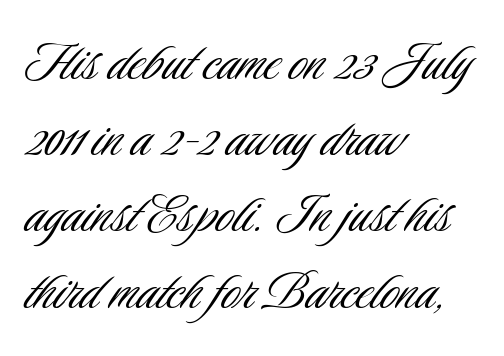
{"serif": "no", "bold": "no", "weight": "light", "width": "condensed", "stroke_contrast": "low", "x_height": "small", "monospaced": "no", "underline": "no", "align": "left", "line_spacing_ratio": 1.21, "letter_spacing": "normal", "letter_spacing_em": 0.0, "glyph_px": 63}
